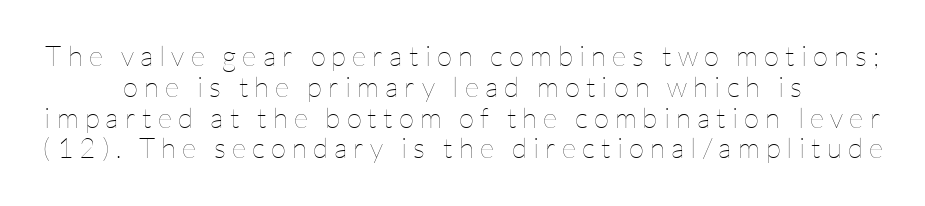
Q: Is the text bold? A: No.
Q: Is the text italic (slanted)? A: No, it is upright.
Q: Is the text underlined? A: No.
Q: How is the paragraph aligned? A: Centered.
Q: Is the spacing between letters normal or unusually wide? A: Unusually wide.
Q: Is the spacing between lines tight, normal or loose? A: Tight.
Q: Width (condensed, normal, or wide)? A: Normal.
Q: Stroke contrast? A: Low.
Q: x-height? A: Medium.
Q: Monospaced? A: No.
